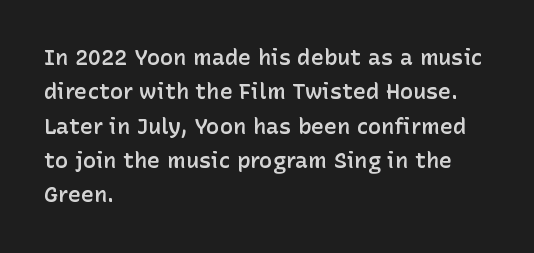
The image shows 22 px text type, upright; set left-aligned, normal line spacing (1.56x), normal letter spacing, not underlined.
